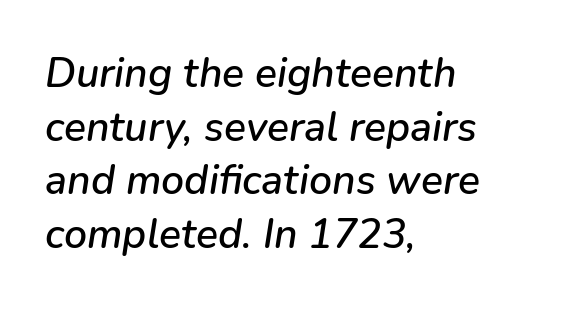
The image shows 41 px text type, italic (leaning right); set left-aligned, normal line spacing (1.31x), normal letter spacing, not underlined; low stroke contrast and a medium x-height.
